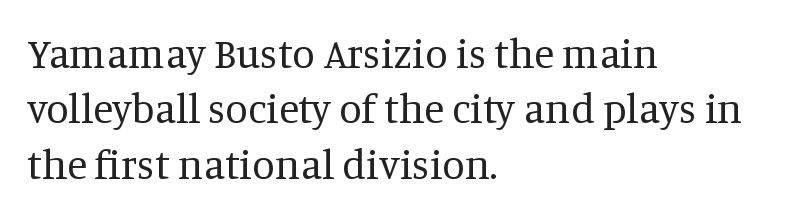
Q: Is the text bold? A: No.
Q: Is the text italic (slanted)? A: No, it is upright.
Q: Is the typeface a serif or a sans-serif typeface? A: Serif.
Q: Is the text underlined? A: No.
Q: How is the paragraph aligned? A: Left-aligned.
Q: Is the spacing between letters normal or unusually wide? A: Normal.
Q: Is the spacing between lines tight, normal or loose? A: Normal.
Q: Width (condensed, normal, or wide)? A: Normal.
Q: Stroke contrast? A: Medium.
Q: x-height? A: Large.
Q: Monospaced? A: No.
